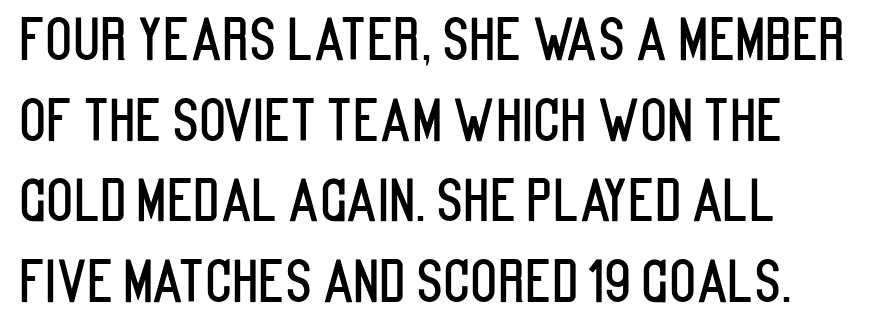
{"serif": "no", "italic": "no", "width": "condensed", "stroke_contrast": "low", "x_height": "large", "monospaced": "no", "underline": "no", "align": "left", "line_spacing": "normal", "line_spacing_ratio": 1.44, "letter_spacing": "normal", "letter_spacing_em": 0.0, "glyph_px": 56}
